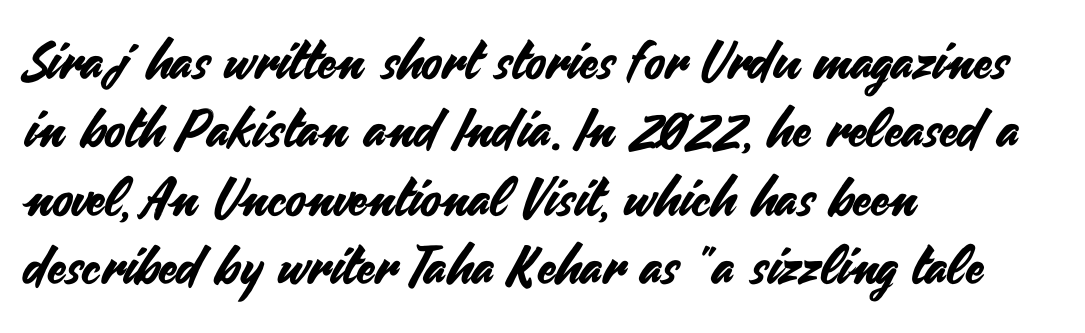
{"serif": "no", "width": "normal", "stroke_contrast": "medium", "x_height": "small", "monospaced": "no", "underline": "no", "align": "left", "line_spacing": "normal", "line_spacing_ratio": 1.29, "letter_spacing": "normal", "letter_spacing_em": 0.0, "glyph_px": 53}
